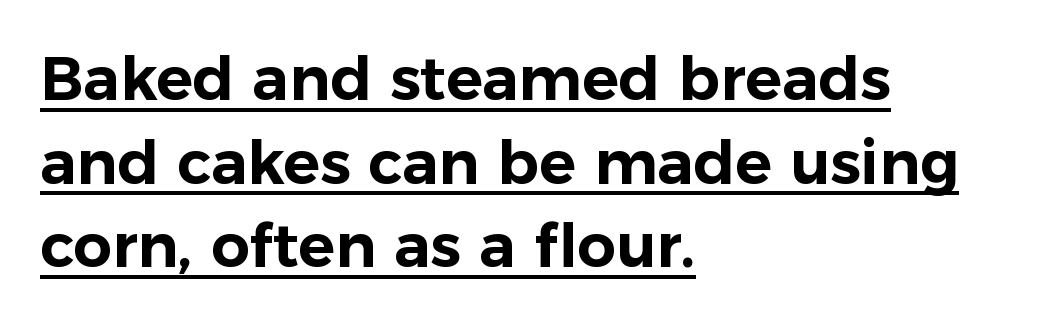
The image shows 61 px sans-serif type, upright; set left-aligned, normal line spacing (1.37x), normal letter spacing, underlined; low stroke contrast and a medium x-height.
